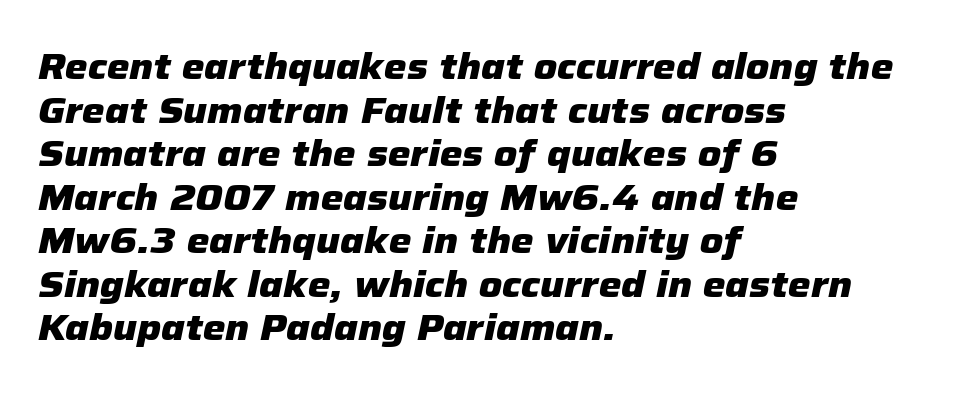
The text block is weighted toward the left margin, trailing off unevenly rightward. The glyphs are unaccompanied by any horizontal stroke below them. The specimen reads as italic at a glance. Varying glyph widths throughout — classic text-font behaviour. Notice how thick the strokes are: this is what a full bold looks like.
